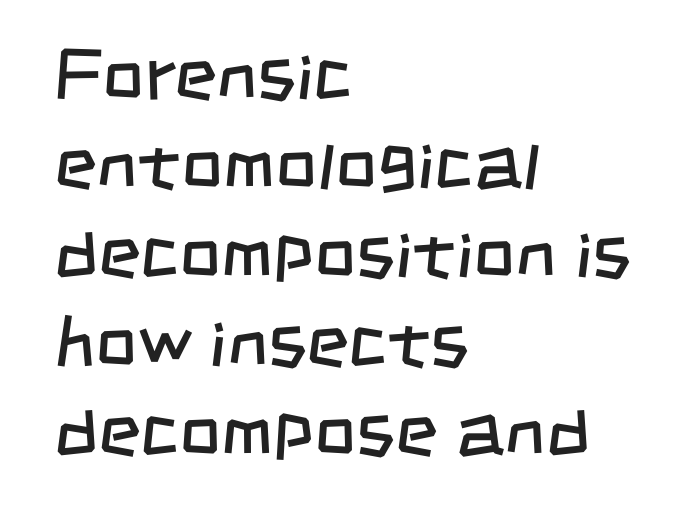
{"serif": "no", "bold": "no", "weight": "regular", "width": "condensed", "stroke_contrast": "low", "x_height": "large", "monospaced": "no", "underline": "no", "align": "left", "line_spacing_ratio": 1.22, "letter_spacing": "normal", "letter_spacing_em": 0.0, "glyph_px": 73}
